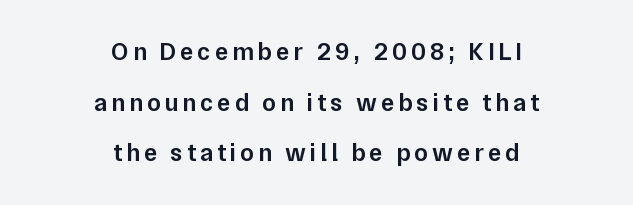
Q: Is the text bold? A: Semi-bold.
Q: Is the text italic (slanted)? A: No, it is upright.
Q: Is the text underlined? A: No.
Q: How is the paragraph aligned? A: Centered.
Q: Is the spacing between lines tight, normal or loose? A: Loose.
